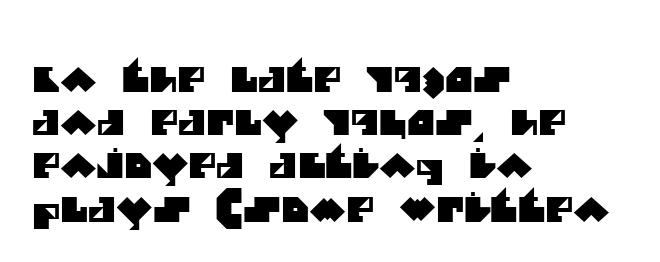
The image shows 34 px sans-serif type; set left-aligned, normal line spacing (1.27x), normal letter spacing, not underlined; medium stroke contrast and a large x-height.
